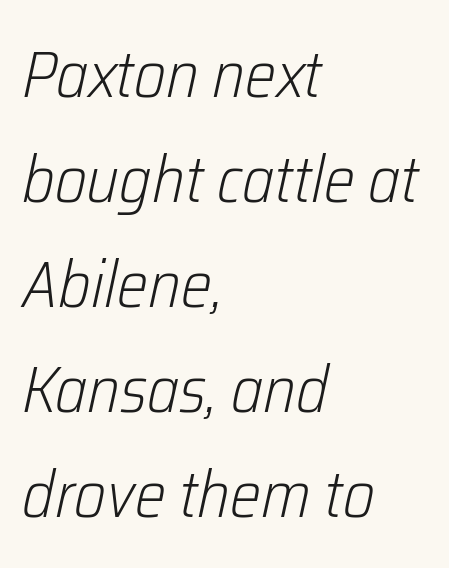
The image shows 66 px light, condensed type, italic (leaning right); set left-aligned, normal line spacing (1.59x), normal letter spacing, not underlined; low stroke contrast and a medium x-height.
